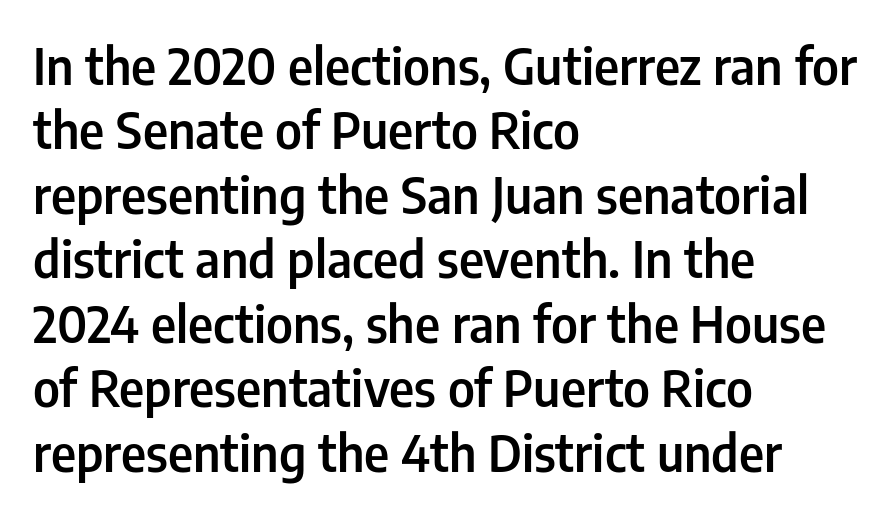
The image shows 50 px semibold, condensed sans-serif type, upright; set left-aligned, normal line spacing (1.29x), normal letter spacing, not underlined; low stroke contrast and a medium x-height.
